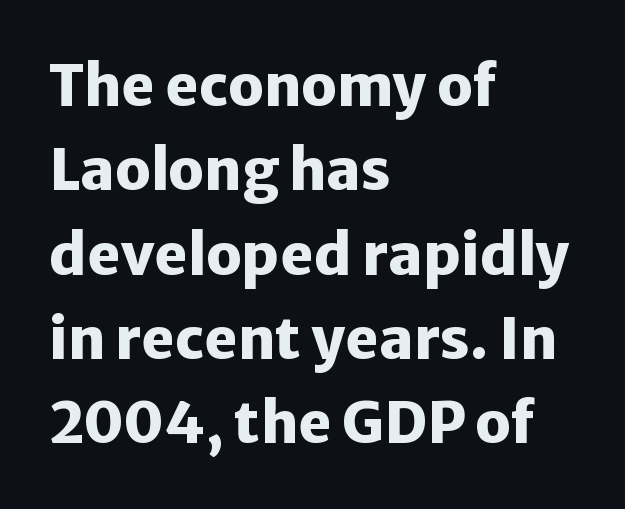
Nobody touched the tracking dial on this one. Glance below the letters and you will spot only blank space. Rendered with straight, roman letterforms. Look at the bottom of the vertical strokes: they stop flat, with no serifs. Note the varied advance widths — an 'i' is clearly narrower than an 'm'.
